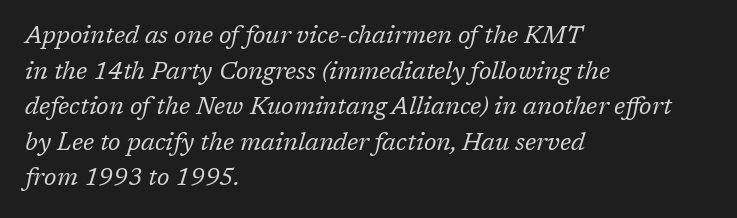
The image shows 24 px text type, italic (leaning right); set left-aligned, normal line spacing (1.48x), normal letter spacing, not underlined.
